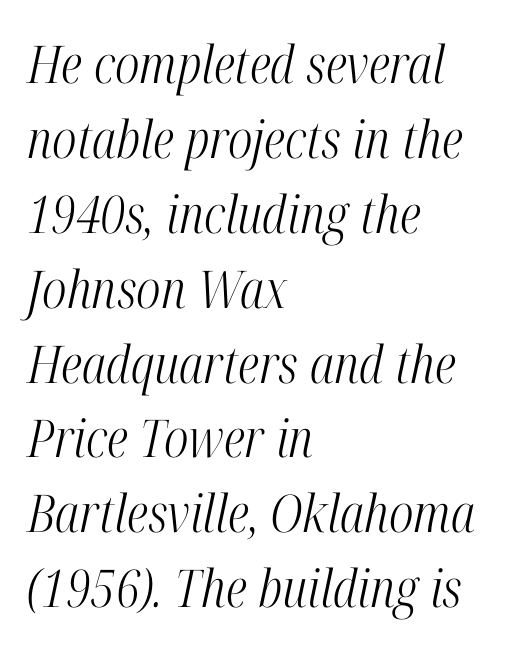
Q: Is the text bold? A: No.
Q: Is the text italic (slanted)? A: Yes, it leans right by about 12 degrees.
Q: Is the typeface a serif or a sans-serif typeface? A: Serif.
Q: Is the text underlined? A: No.
Q: How is the paragraph aligned? A: Left-aligned.
Q: Is the spacing between letters normal or unusually wide? A: Normal.
Q: Is the spacing between lines tight, normal or loose? A: Normal.
Q: Width (condensed, normal, or wide)? A: Condensed.
Q: Stroke contrast? A: High.
Q: x-height? A: Medium.
Q: Monospaced? A: No.
